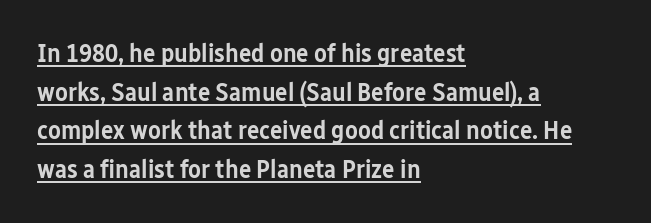
The image shows 26 px text type, upright; set left-aligned, normal line spacing (1.49x), normal letter spacing, underlined.
